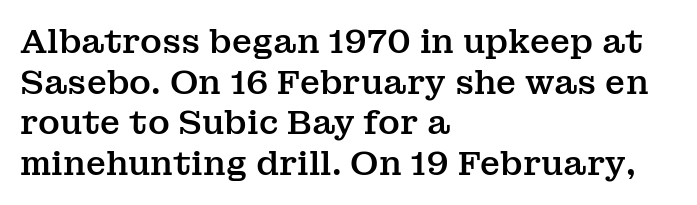
{"serif": "yes", "italic": "no", "width": "normal", "stroke_contrast": "medium", "x_height": "medium", "monospaced": "no", "underline": "no", "align": "left", "line_spacing_ratio": 1.23, "letter_spacing": "normal", "letter_spacing_em": 0.0, "glyph_px": 33}
